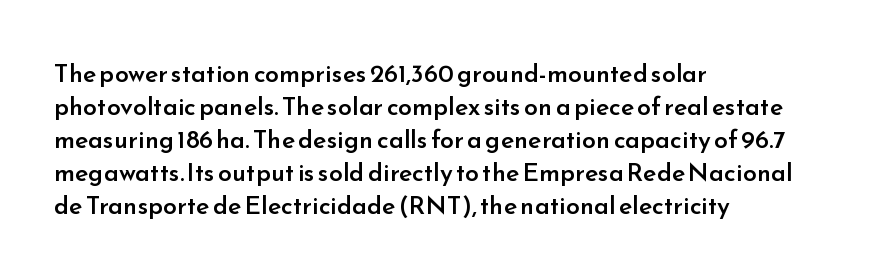
{"italic": "no", "bold": "semi", "underline": "no", "align": "left", "line_spacing": "normal", "line_spacing_ratio": 1.32, "letter_spacing": "normal", "letter_spacing_em": 0.0, "glyph_px": 25}
